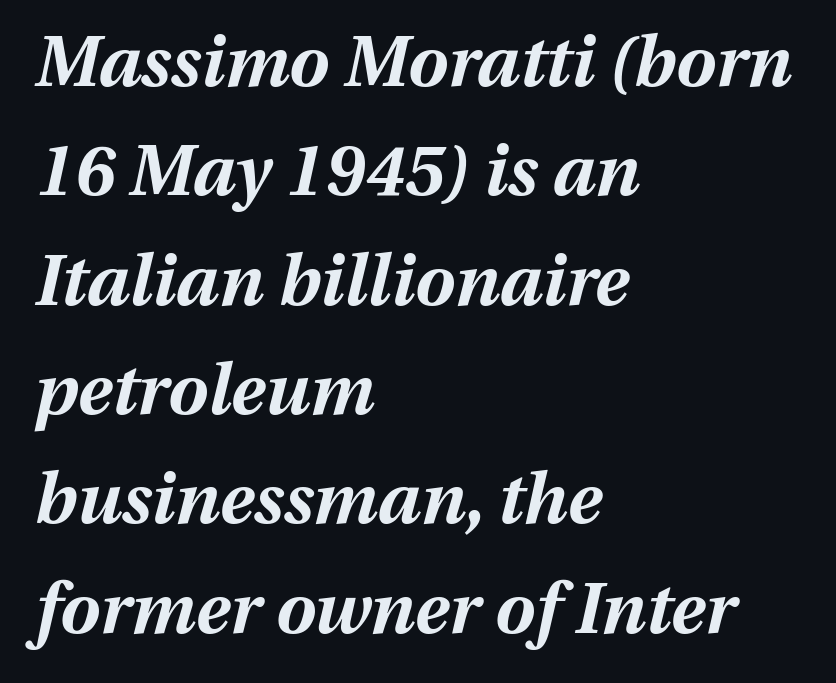
The text block is weighted toward the left margin, trailing off unevenly rightward. The letters sit at their default tracking, neither squeezed nor spread. Emphasis-style slanted type is in use. Plain, unruled lines of type. Note the varied advance widths — an 'i' is clearly narrower than an 'm'.
